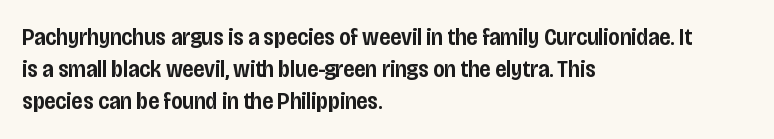
The image shows 24 px text type, upright; set left-aligned, normal line spacing (1.34x), normal letter spacing, not underlined.
